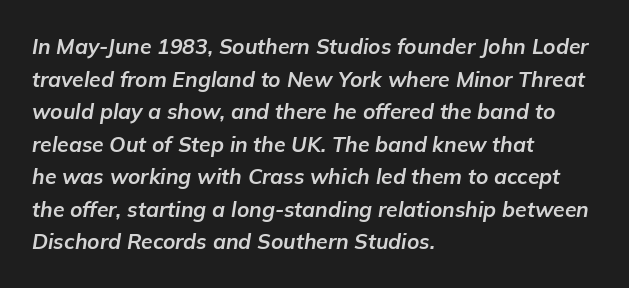
The tracking reads as untouched default to a designer's eye. The face used here has a pronounced slope to its letters. Caption: bold face, heavy strokes. Evenly set lines give the paragraph a standard silhouette. The paragraph shown leans on its left margin. Glance below the letters and you will spot only blank space.
